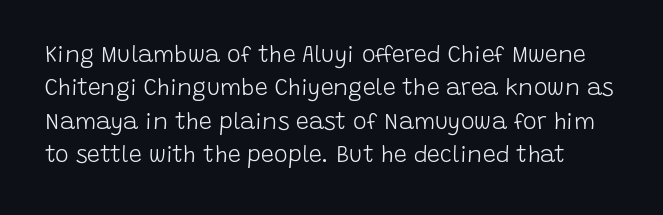
Nothing unusual about the tracking: characters are spaced as the font intends. The passage shown stacks its lines at a standard gap. Every character sits straight up, as roman type does. Decoration check: the copy has no underline. The characters are drawn with everyday or finer stroke widths.
